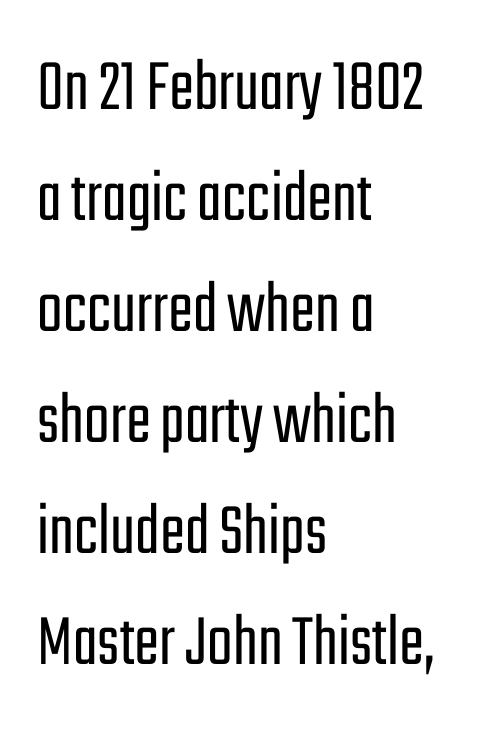
The image shows 75 px light, condensed sans-serif type, upright; set left-aligned, normal line spacing (1.48x), normal letter spacing, not underlined; low stroke contrast and a medium x-height.
